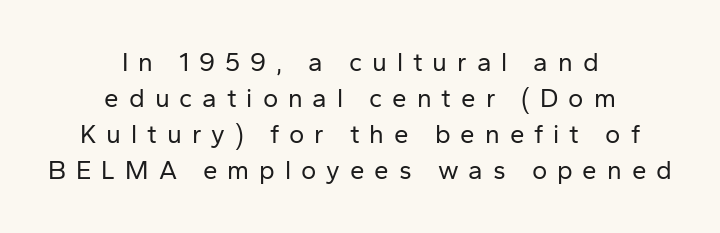
Type without underlining. Successive baselines arrive at the customary interval. The strokes carry an ordinary text weight at most. Leftover space on each line is divided equally before and after the words.
